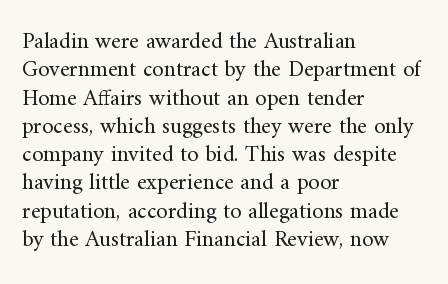
{"italic": "no", "bold": "no", "underline": "no", "align": "left", "line_spacing_ratio": 1.23, "letter_spacing": "normal", "letter_spacing_em": 0.0, "glyph_px": 23}
